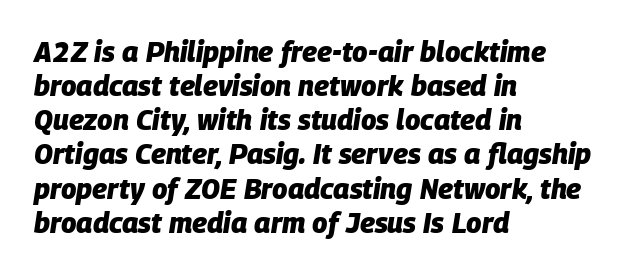
{"italic": "yes", "lean": "right", "slant_degrees": 9, "bold": "yes", "weight": "heavy", "width": "normal", "stroke_contrast": "low", "x_height": "large", "monospaced": "no", "underline": "no", "align": "left", "line_spacing_ratio": 1.22, "letter_spacing": "normal", "letter_spacing_em": 0.0, "glyph_px": 28}
